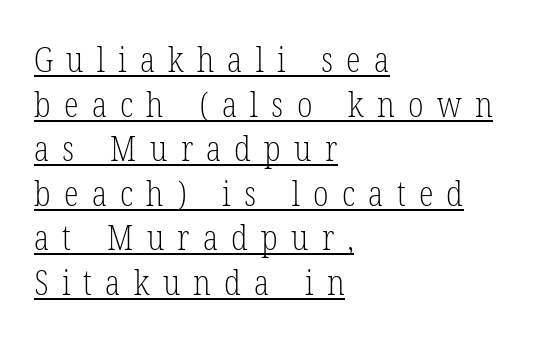
Weight: regular or lighter. Every row of glyphs begins at an identical x-position on the left. Spacing verdict: proportional, widths tailored to each character. To sum up the face: it has serifs. Does the leading feel generous? No, just average.
